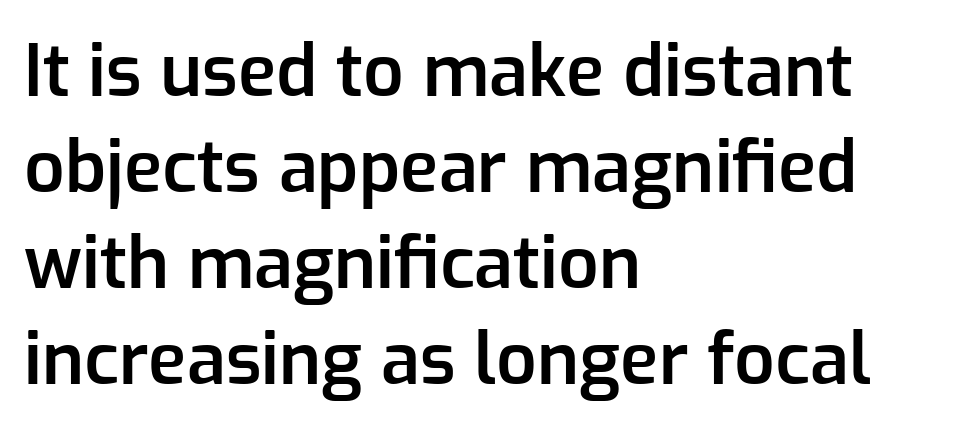
The image shows 71 px semibold sans-serif type, upright; set left-aligned, normal line spacing (1.35x), normal letter spacing, not underlined; low stroke contrast and a medium x-height.
